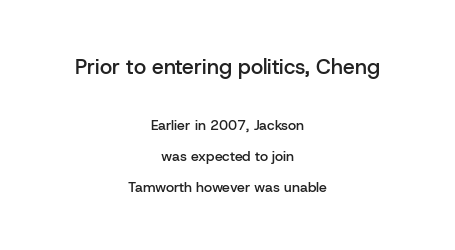
Q: Is the text bold? A: Semi-bold.
Q: Is the text italic (slanted)? A: No, it is upright.
Q: Is the text underlined? A: No.
Q: How is the paragraph aligned? A: Centered.
Q: Is the spacing between letters normal or unusually wide? A: Normal.
Q: Is the spacing between lines tight, normal or loose? A: Loose.
Q: Which block of text is set in a larger size, the first (top) or the second (bottom)? A: The first (top) one.
